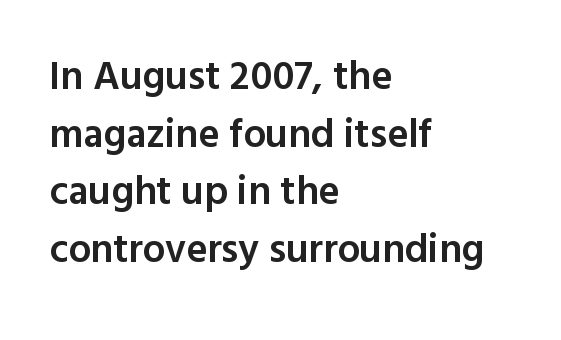
{"serif": "no", "italic": "no", "bold": "semi", "weight": "semibold", "width": "normal", "x_height": "medium", "monospaced": "no", "underline": "no", "align": "left", "line_spacing": "normal", "line_spacing_ratio": 1.44, "letter_spacing": "normal", "letter_spacing_em": 0.0, "glyph_px": 40}
